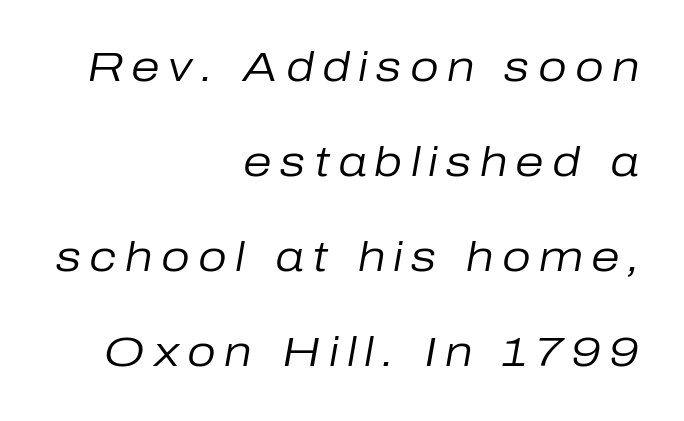
{"italic": "yes", "lean": "right", "slant_degrees": 10, "bold": "no", "weight": "regular", "width": "normal", "stroke_contrast": "low", "x_height": "medium", "monospaced": "no", "underline": "no", "align": "right", "line_spacing": "loose", "line_spacing_ratio": 2.32, "letter_spacing": "wide", "letter_spacing_em": 0.2, "glyph_px": 41}
